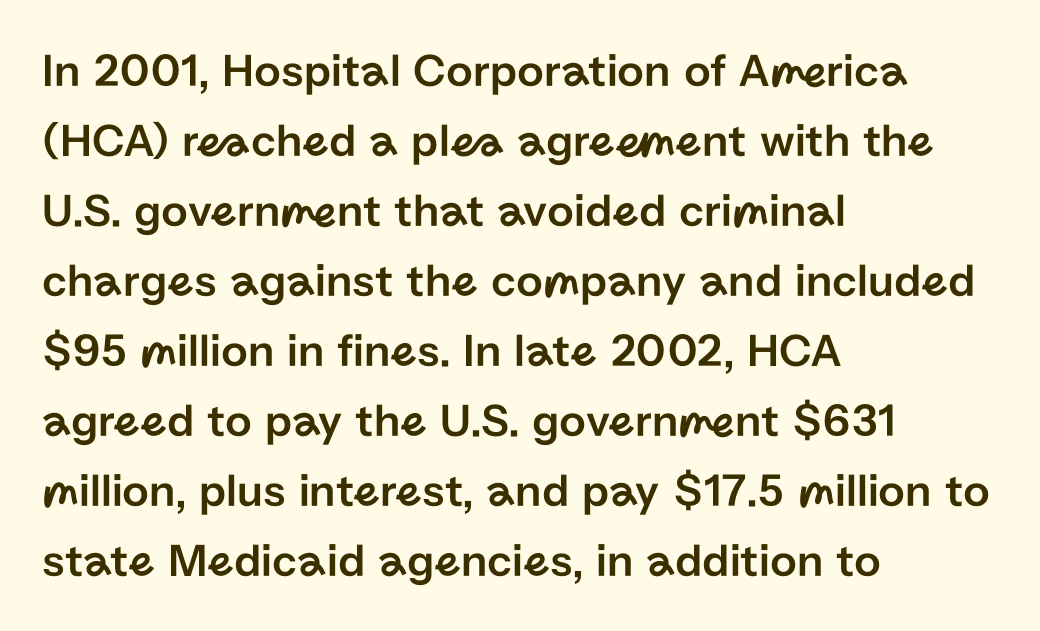
{"serif": "no", "italic": "no", "width": "normal", "stroke_contrast": "low", "x_height": "medium", "monospaced": "no", "underline": "no", "align": "left", "line_spacing": "normal", "line_spacing_ratio": 1.49, "letter_spacing": "normal", "letter_spacing_em": 0.0, "glyph_px": 47}
